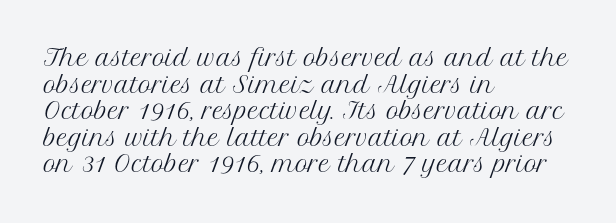
The image shows 22 px text type; set left-aligned, line spacing 1.21x, normal letter spacing, not underlined.
